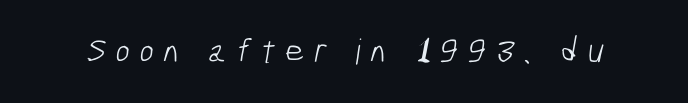
Honestly, the letter spacing is so wide it's the main thing you notice. Typographically, this falls in the sans-serif category. Unmarked baselines from the first word to the last. The rendering uses natural spacing where letterforms have individual widths.
